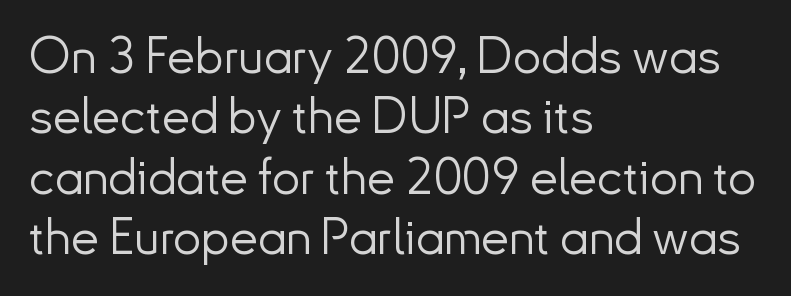
The compositor pushed each line to the left boundary. Descender tails drop into unmarked territory. Designer's note — italics off, roman on. You could not count columns in this text — the font is proportionally spaced.
